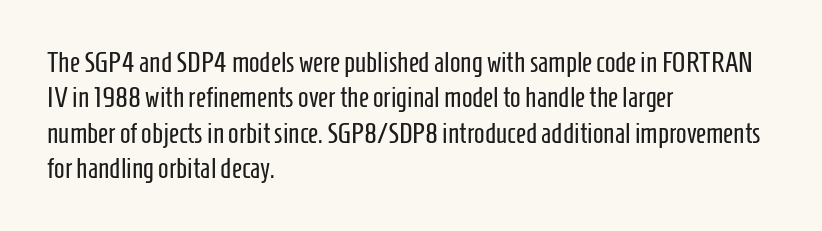
Q: Is the text bold? A: No.
Q: Is the text italic (slanted)? A: No, it is upright.
Q: Is the typeface a serif or a sans-serif typeface? A: Sans-serif.
Q: Is the text underlined? A: No.
Q: How is the paragraph aligned? A: Left-aligned.
Q: Is the spacing between letters normal or unusually wide? A: Normal.
Q: Is the spacing between lines tight, normal or loose? A: Normal.
Q: Width (condensed, normal, or wide)? A: Condensed.
Q: Stroke contrast? A: Low.
Q: x-height? A: Medium.
Q: Monospaced? A: No.
